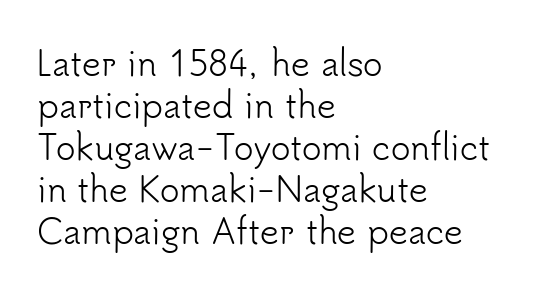
Unlike a traditional serif, this face leaves its strokes unadorned. This is not heavy type; no bold has been used. Descenders hang freely into open space. Compared with typical body copy, the letter spacing here is the same.
